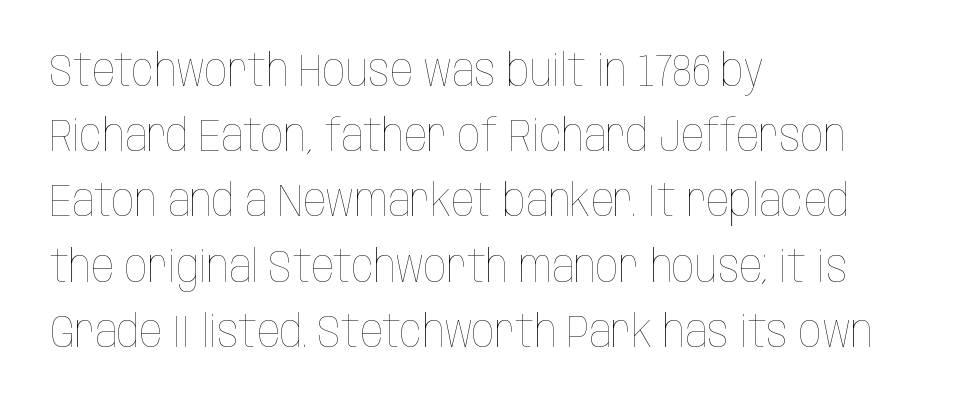
Q: Is the text bold? A: No.
Q: Is the text italic (slanted)? A: No, it is upright.
Q: Is the text underlined? A: No.
Q: How is the paragraph aligned? A: Left-aligned.
Q: Is the spacing between letters normal or unusually wide? A: Normal.
Q: Is the spacing between lines tight, normal or loose? A: Normal.
Q: Width (condensed, normal, or wide)? A: Condensed.
Q: Stroke contrast? A: Low.
Q: x-height? A: Large.
Q: Monospaced? A: No.
